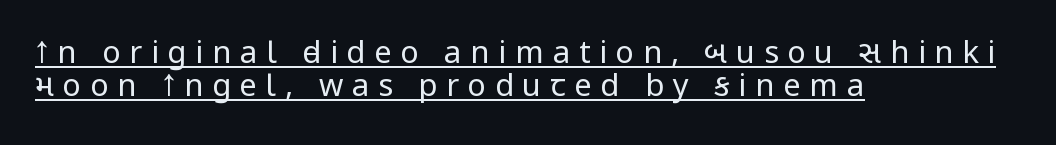
{"serif": "no", "italic": "no", "bold": "no", "weight": "regular", "width": "condensed", "stroke_contrast": "low", "x_height": "large", "monospaced": "no", "underline": "yes", "align": "left", "line_spacing": "tight", "line_spacing_ratio": 1.08, "letter_spacing": "wide", "letter_spacing_em": 0.28, "glyph_px": 31}
